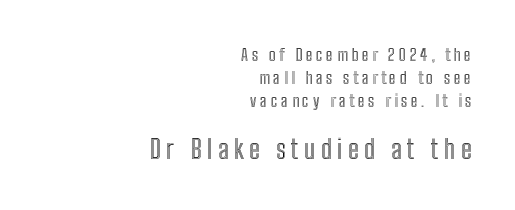
{"italic": "no", "underline": "no", "align": "right", "line_spacing": "normal", "line_spacing_ratio": 1.34, "letter_spacing": "wide", "letter_spacing_em": 0.21, "larger_block": "second", "size_ratio": 1.53, "glyph_px": 26}
